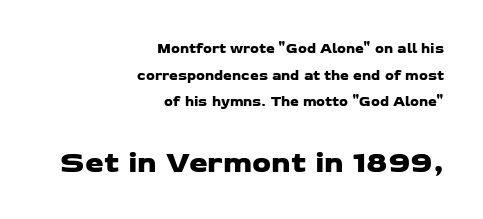
The image shows 30 px wide sans-serif type; set right-aligned, loose line spacing (1.9x), normal letter spacing, not underlined; the second (bottom) block is 2.14x larger; low stroke contrast and a medium x-height.
